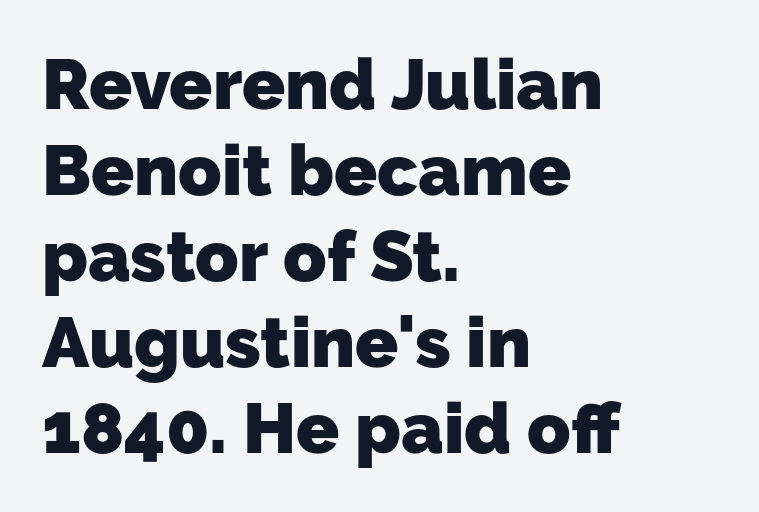
{"serif": "no", "bold": "yes", "weight": "heavy", "width": "normal", "stroke_contrast": "low", "x_height": "medium", "monospaced": "no", "underline": "no", "align": "left", "line_spacing_ratio": 1.21, "letter_spacing": "normal", "letter_spacing_em": 0.0, "glyph_px": 71}
